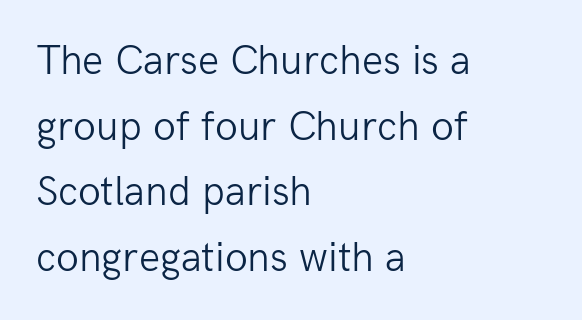
The image shows 42 px light sans-serif type, upright; set left-aligned, normal line spacing (1.56x), normal letter spacing, not underlined; low stroke contrast and a medium x-height.
